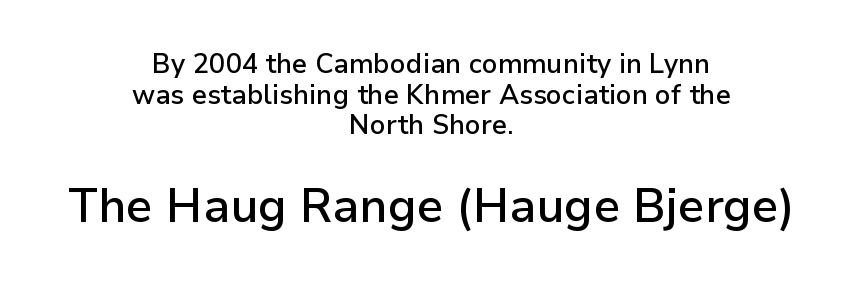
Q: Is the text bold? A: Semi-bold.
Q: Is the text italic (slanted)? A: No, it is upright.
Q: Is the typeface a serif or a sans-serif typeface? A: Sans-serif.
Q: Is the text underlined? A: No.
Q: How is the paragraph aligned? A: Centered.
Q: Is the spacing between letters normal or unusually wide? A: Normal.
Q: Is the spacing between lines tight, normal or loose? A: Tight.
Q: Which block of text is set in a larger size, the first (top) or the second (bottom)? A: The second (bottom) one.
Q: Width (condensed, normal, or wide)? A: Normal.
Q: Stroke contrast? A: Low.
Q: x-height? A: Medium.
Q: Monospaced? A: No.
